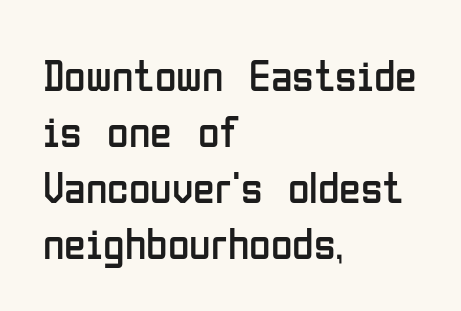
The image shows 44 px regular-weight, condensed sans-serif type, upright; set left-aligned, normal line spacing (1.27x), normal letter spacing, not underlined; low stroke contrast and a medium x-height.
